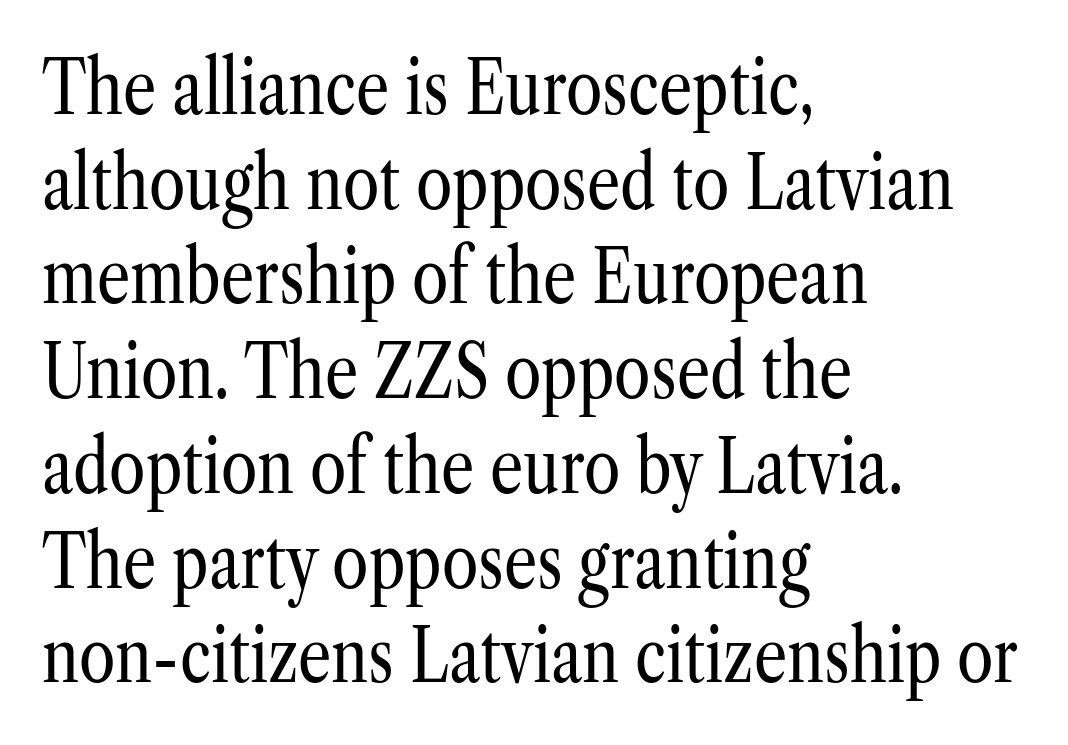
{"serif": "yes", "italic": "no", "bold": "no", "weight": "regular", "width": "condensed", "stroke_contrast": "low", "x_height": "medium", "monospaced": "no", "underline": "no", "align": "left", "line_spacing": "normal", "line_spacing_ratio": 1.28, "letter_spacing": "normal", "letter_spacing_em": 0.0, "glyph_px": 74}
